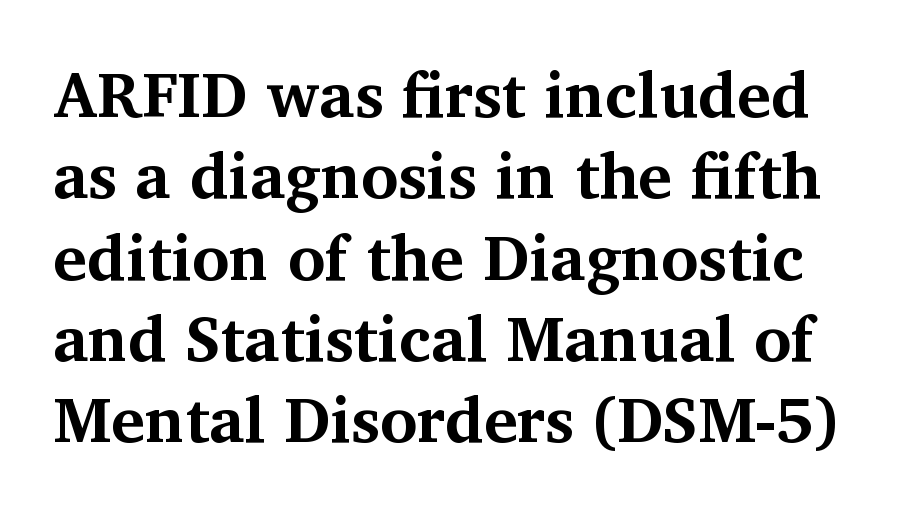
Unmarked baselines from the first word to the last. A typesetter would mark this as roman, not italic. To sum up the face: it has serifs. The block of text has a typical density, with ordinary space between rows. The face used here is rendered with its standard letterfit.
